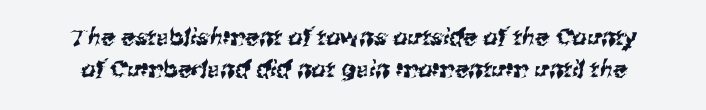
Is there much room between lines? A standard amount, neither cramped nor airy. The string is rendered with underlining switched off. How are the letters spaced? Ordinarily, with no added tracking.
